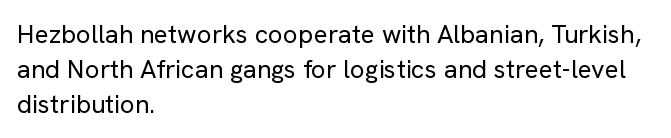
The image shows 26 px text type, upright; set left-aligned, normal line spacing (1.34x), normal letter spacing, not underlined.
